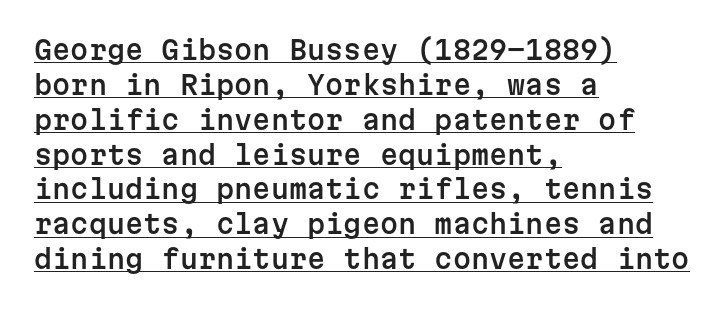
{"italic": "no", "underline": "yes", "align": "left", "line_spacing": "normal", "line_spacing_ratio": 1.34, "letter_spacing": "normal", "letter_spacing_em": 0.0, "glyph_px": 26}
